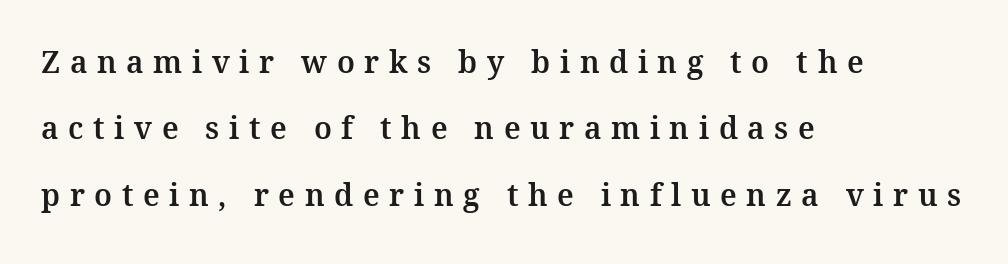
{"serif": "yes", "italic": "no", "width": "normal", "stroke_contrast": "medium", "x_height": "medium", "monospaced": "no", "underline": "no", "align": "left", "line_spacing": "loose", "line_spacing_ratio": 2.21, "letter_spacing": "wide", "letter_spacing_em": 0.32, "glyph_px": 30}
